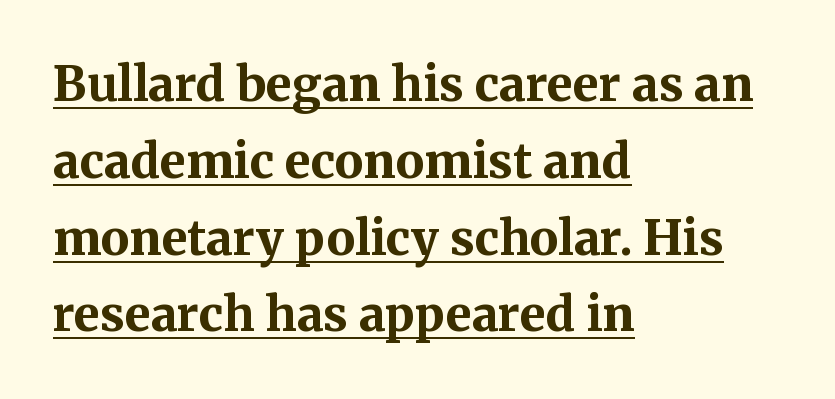
Q: Is the text bold? A: Yes.
Q: Is the text italic (slanted)? A: No, it is upright.
Q: Is the typeface a serif or a sans-serif typeface? A: Serif.
Q: Is the text underlined? A: Yes.
Q: How is the paragraph aligned? A: Left-aligned.
Q: Is the spacing between letters normal or unusually wide? A: Normal.
Q: Is the spacing between lines tight, normal or loose? A: Normal.
Q: Width (condensed, normal, or wide)? A: Normal.
Q: Stroke contrast? A: Medium.
Q: x-height? A: Medium.
Q: Monospaced? A: No.
